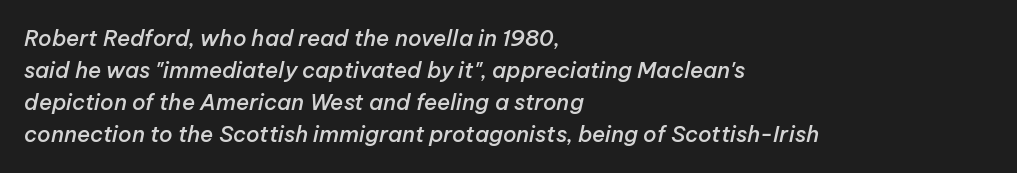
Rendered with sloped, italic letterforms. Baseline-to-baseline distance is the conventional proportion of letter height. Leftover space on each line is placed entirely after the last word. Moderately thickened strokes mark this as semibold type.
